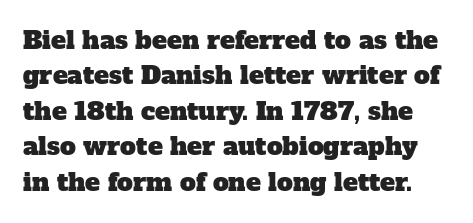
Q: Is the text underlined? A: No.
Q: Is the spacing between letters normal or unusually wide? A: Normal.
Q: Is the spacing between lines tight, normal or loose? A: Normal.
